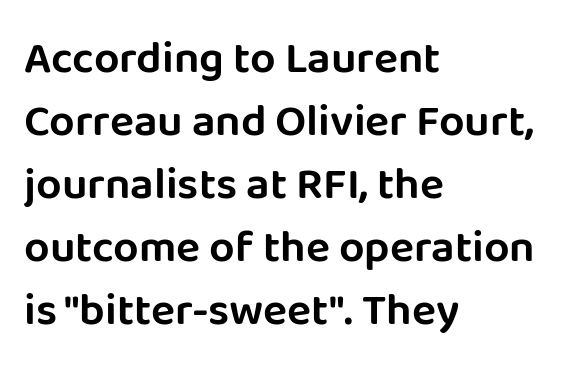
{"serif": "no", "italic": "no", "width": "normal", "stroke_contrast": "low", "x_height": "large", "monospaced": "no", "underline": "no", "align": "left", "line_spacing": "normal", "line_spacing_ratio": 1.4, "letter_spacing": "normal", "letter_spacing_em": 0.0, "glyph_px": 45}
